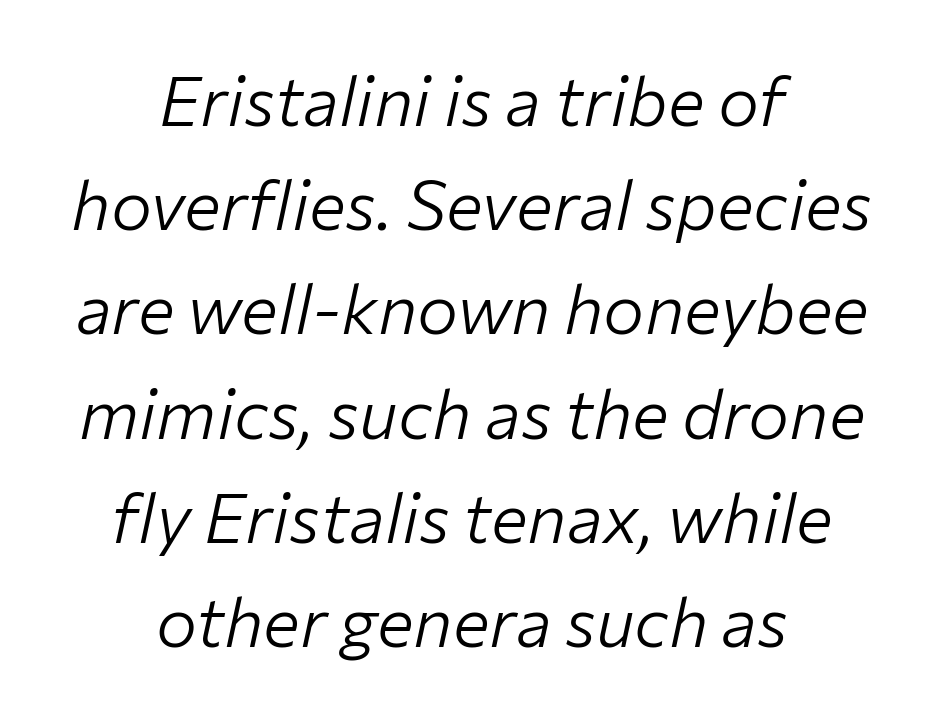
Q: Is the text bold? A: No.
Q: Is the text italic (slanted)? A: Yes, it leans right by about 12 degrees.
Q: Is the text underlined? A: No.
Q: How is the paragraph aligned? A: Centered.
Q: Is the spacing between letters normal or unusually wide? A: Normal.
Q: Is the spacing between lines tight, normal or loose? A: Normal.
Q: Width (condensed, normal, or wide)? A: Normal.
Q: Stroke contrast? A: Low.
Q: x-height? A: Medium.
Q: Monospaced? A: No.
